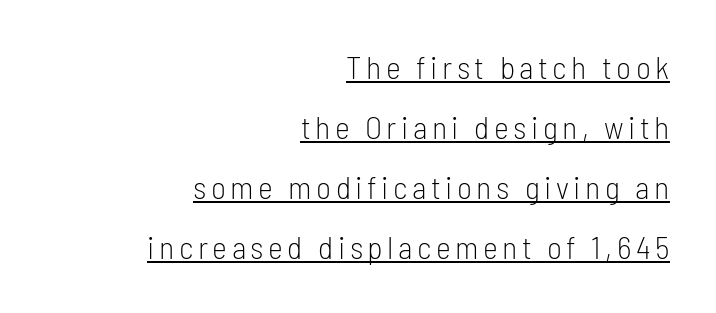
The image shows 32 px light, condensed sans-serif type, upright; set right-aligned, line spacing 1.87x, underlined; low stroke contrast and a medium x-height.
